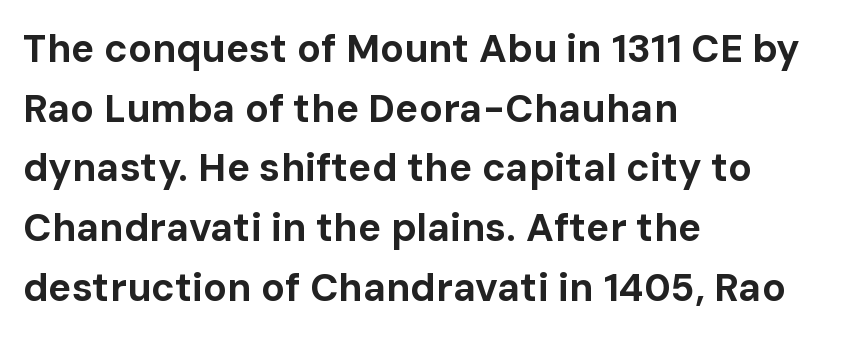
Q: Is the text bold? A: Yes.
Q: Is the text italic (slanted)? A: No, it is upright.
Q: Is the typeface a serif or a sans-serif typeface? A: Sans-serif.
Q: Is the text underlined? A: No.
Q: How is the paragraph aligned? A: Left-aligned.
Q: Is the spacing between letters normal or unusually wide? A: Normal.
Q: Is the spacing between lines tight, normal or loose? A: Normal.
Q: Width (condensed, normal, or wide)? A: Normal.
Q: Stroke contrast? A: Low.
Q: x-height? A: Medium.
Q: Monospaced? A: No.
